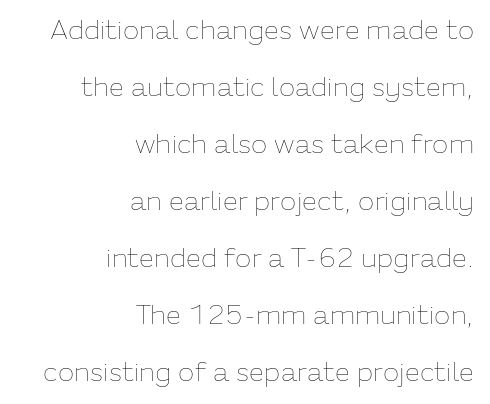
Q: Is the text bold? A: No.
Q: Is the text italic (slanted)? A: No, it is upright.
Q: Is the text underlined? A: No.
Q: How is the paragraph aligned? A: Right-aligned.
Q: Is the spacing between letters normal or unusually wide? A: Normal.
Q: Is the spacing between lines tight, normal or loose? A: Loose.
